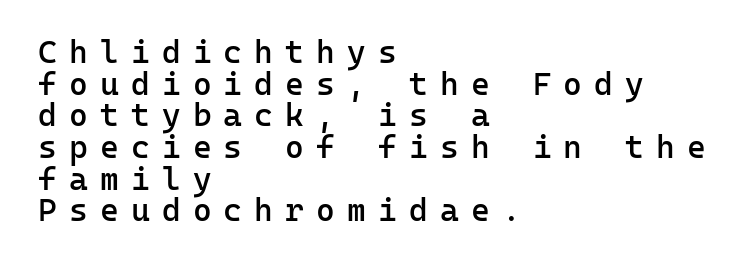
The image shows 32 px semibold sans-serif type, upright, monospaced; set left-aligned, tight line spacing (0.99x), unusually wide letter spacing (+0.38 em), not underlined; low stroke contrast and a medium x-height.
